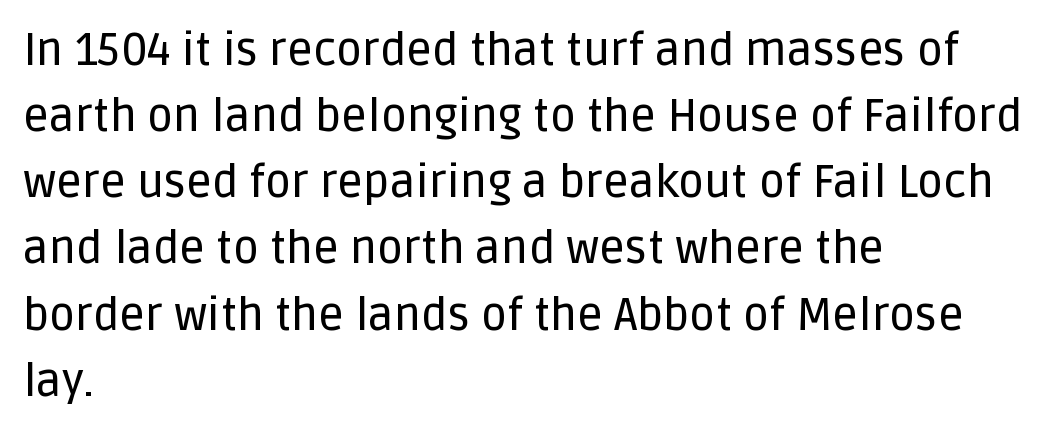
Q: Is the text italic (slanted)? A: No, it is upright.
Q: Is the typeface a serif or a sans-serif typeface? A: Sans-serif.
Q: Is the text underlined? A: No.
Q: How is the paragraph aligned? A: Left-aligned.
Q: Is the spacing between letters normal or unusually wide? A: Normal.
Q: Is the spacing between lines tight, normal or loose? A: Normal.
Q: Width (condensed, normal, or wide)? A: Normal.
Q: Stroke contrast? A: Low.
Q: x-height? A: Large.
Q: Monospaced? A: No.
